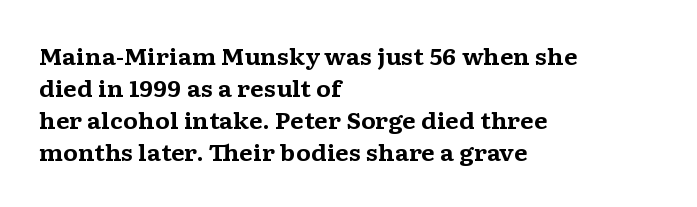
Q: Is the text bold? A: Yes.
Q: Is the text italic (slanted)? A: No, it is upright.
Q: Is the text underlined? A: No.
Q: How is the paragraph aligned? A: Left-aligned.
Q: Is the spacing between letters normal or unusually wide? A: Normal.
Q: Is the spacing between lines tight, normal or loose? A: Normal.
